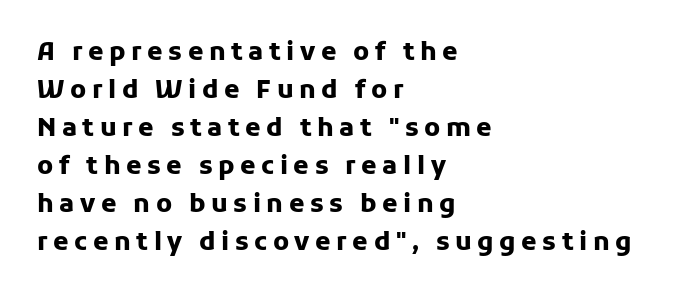
The image shows 25 px bold type, upright; set left-aligned, normal line spacing (1.52x), unusually wide letter spacing (+0.22 em), not underlined.
